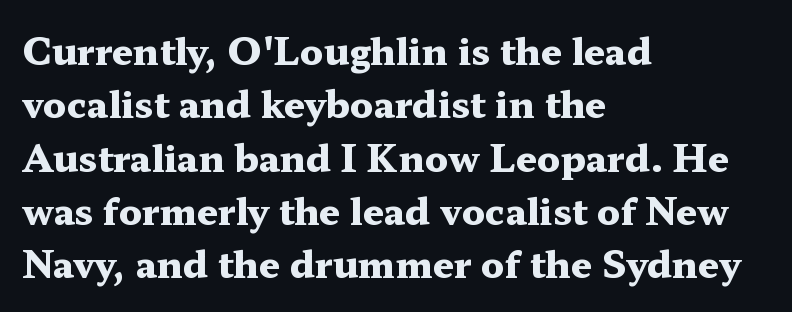
The image shows 37 px heavy, wide serif type, upright; set left-aligned, normal line spacing (1.44x), normal letter spacing, not underlined; medium stroke contrast and a medium x-height.
